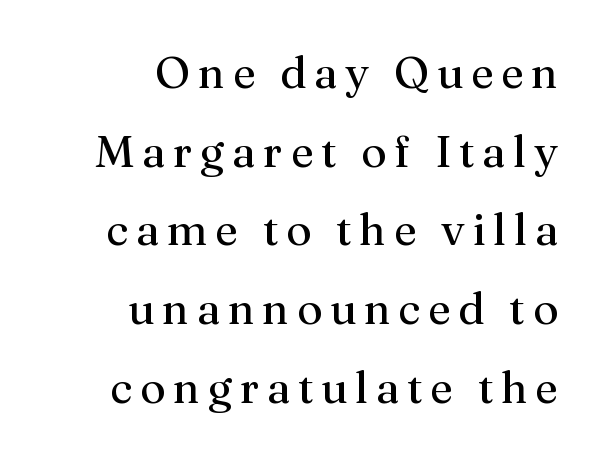
Is this a fixed-width face? No — the glyphs have proportional, varying widths. The typeface has the unassuming heft of standard copy or less. Compared with a flush-left layout, this one pins lines to the opposite, right side. Notice how the stems are strictly vertical — no italics here.
